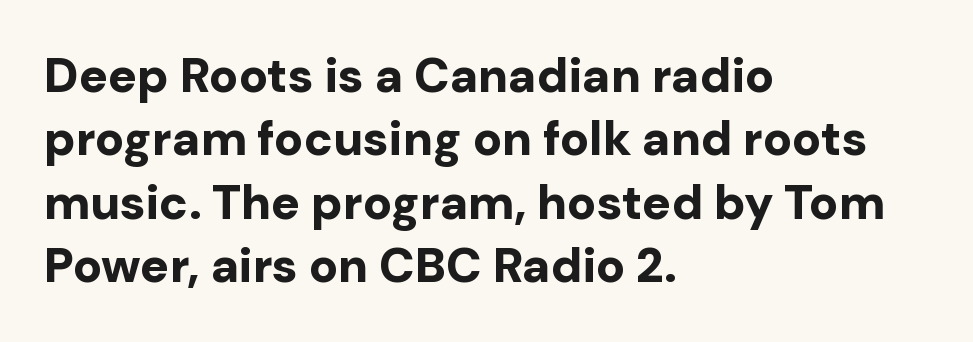
A dark, heavy texture on the line: the type is bold. Compared with typical body copy, the letter spacing here is the same. Examine the stroke ends and you'll find no serifs. Left-aligned paragraph, ragged on the right.
